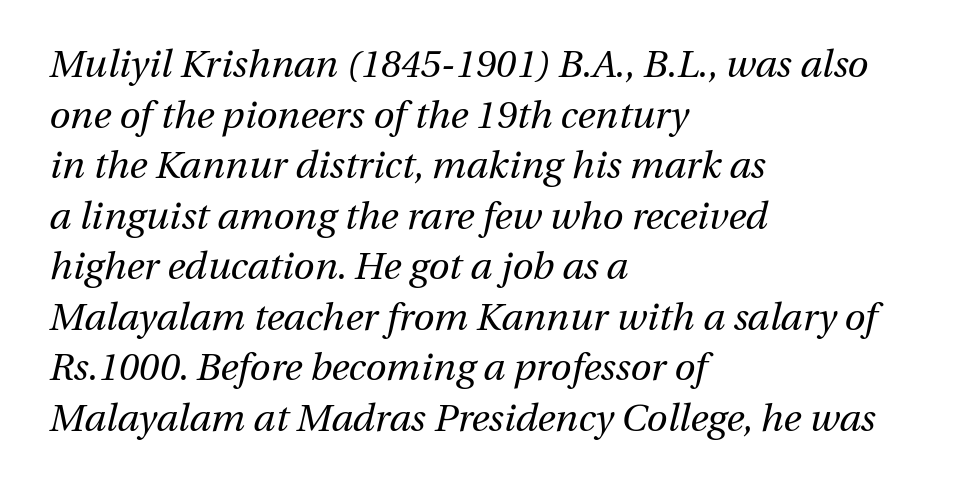
The image shows 38 px regular-weight type, italic (leaning right); set left-aligned, normal line spacing (1.33x), normal letter spacing, not underlined; medium stroke contrast and a medium x-height.
